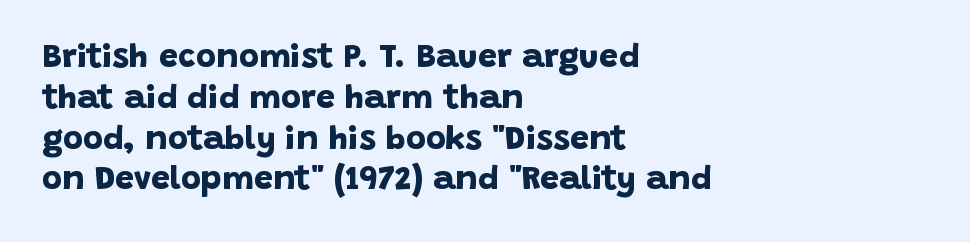
{"serif": "no", "bold": "yes", "weight": "bold", "width": "normal", "stroke_contrast": "low", "x_height": "large", "monospaced": "no", "underline": "no", "align": "left", "line_spacing_ratio": 1.2, "letter_spacing": "normal", "letter_spacing_em": 0.0, "glyph_px": 34}
